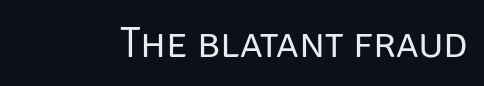
Q: Is the text bold? A: No.
Q: Is the text italic (slanted)? A: No, it is upright.
Q: Is the typeface a serif or a sans-serif typeface? A: Sans-serif.
Q: Is the text underlined? A: No.
Q: Is the spacing between letters normal or unusually wide? A: Normal.
Q: Width (condensed, normal, or wide)? A: Normal.
Q: Stroke contrast? A: Low.
Q: x-height? A: Large.
Q: Monospaced? A: No.
